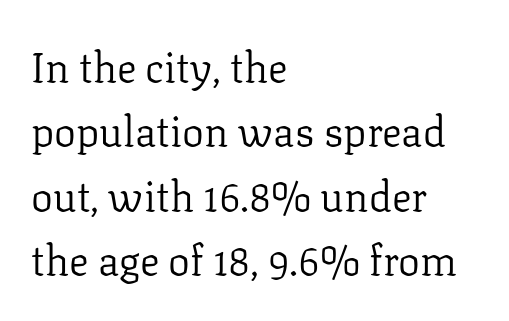
Students, observe: this is what conventionally led text looks like. The type is set solid horizontally, with unmodified tracking. Look at the bottom of the vertical strokes: they flare into serifs here. Weight: not bold — regular or lighter.
